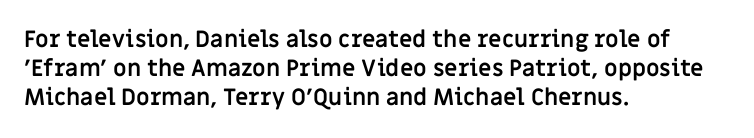
{"italic": "no", "bold": "yes", "underline": "no", "align": "left", "line_spacing": "normal", "line_spacing_ratio": 1.27, "letter_spacing": "normal", "letter_spacing_em": 0.0, "glyph_px": 23}
